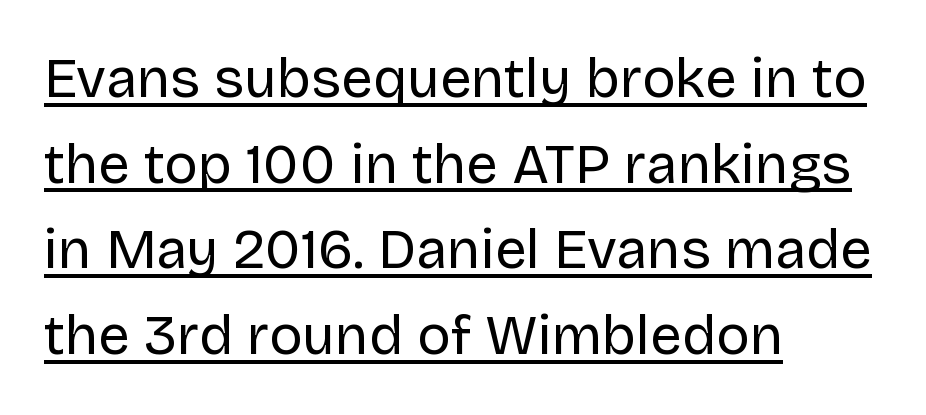
Q: Is the text bold? A: No.
Q: Is the text italic (slanted)? A: No, it is upright.
Q: Is the typeface a serif or a sans-serif typeface? A: Sans-serif.
Q: Is the text underlined? A: Yes.
Q: How is the paragraph aligned? A: Left-aligned.
Q: Is the spacing between letters normal or unusually wide? A: Normal.
Q: Is the spacing between lines tight, normal or loose? A: Normal.
Q: Width (condensed, normal, or wide)? A: Normal.
Q: Stroke contrast? A: Low.
Q: x-height? A: Large.
Q: Monospaced? A: No.
